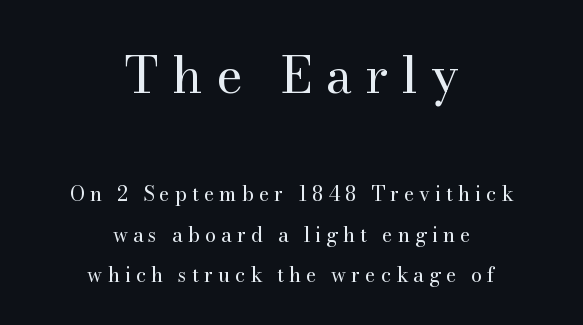
{"serif": "yes", "italic": "no", "bold": "no", "weight": "regular", "width": "normal", "stroke_contrast": "medium", "x_height": "small", "monospaced": "no", "underline": "no", "align": "center", "line_spacing": "loose", "line_spacing_ratio": 2.01, "letter_spacing": "wide", "letter_spacing_em": 0.25, "larger_block": "first", "size_ratio": 2.55, "glyph_px": 51}
